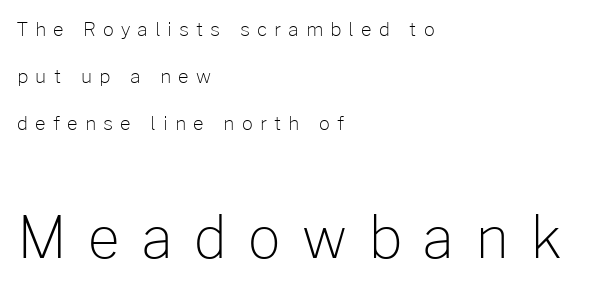
The space directly below the letters is spotless. The following chunk of copy outweighs the initial chunk in type size. Quick note: interline space is abundant. Style check: upright. You could only call the tracking loose — the letters float apart. Bold? No — there's no thickening of the strokes.
